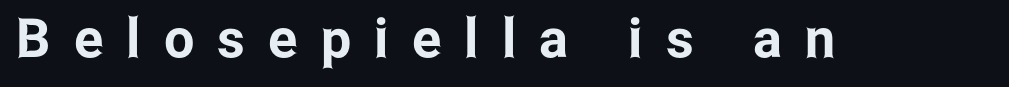
The image shows 54 px condensed sans-serif type, upright; set unusually wide letter spacing (+0.43 em), not underlined; low stroke contrast and a medium x-height.
